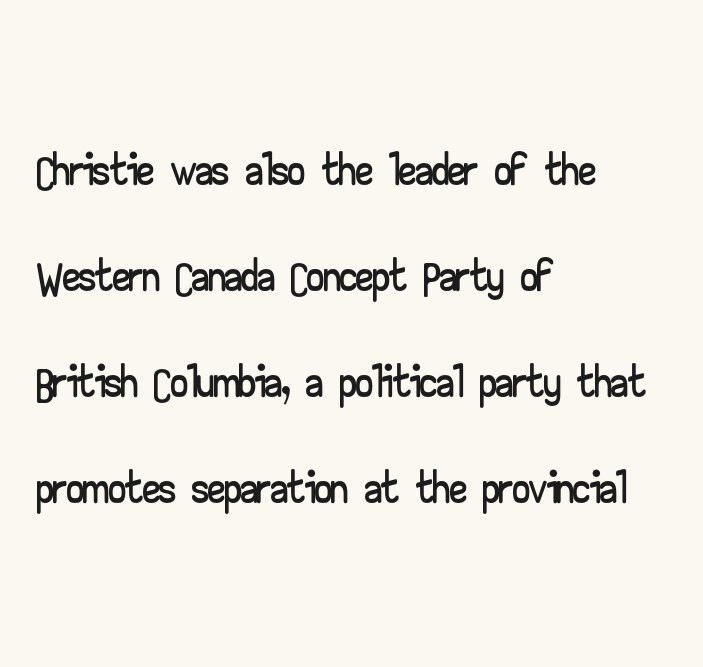
The image shows 68 px wide sans-serif type, upright; set left-aligned, normal line spacing (1.56x), normal letter spacing, not underlined; low stroke contrast and a small x-height.
